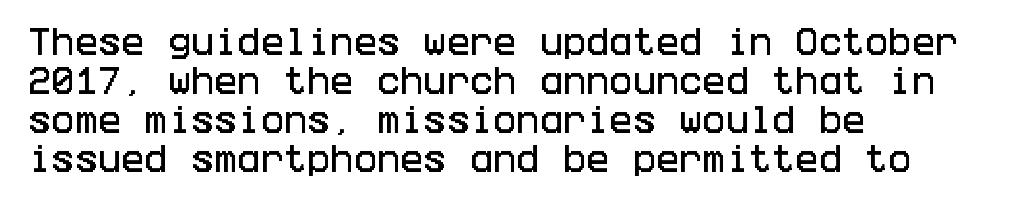
The image shows 31 px condensed sans-serif type, upright; set left-aligned, normal line spacing (1.26x), normal letter spacing, not underlined; low stroke contrast and a large x-height.
